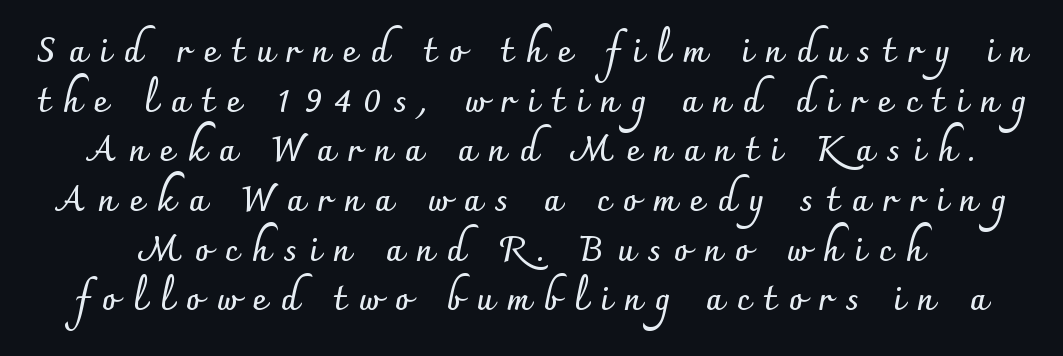
Q: Is the text bold? A: Yes.
Q: Is the text italic (slanted)? A: Yes.
Q: Is the typeface a serif or a sans-serif typeface? A: Sans-serif.
Q: Is the text underlined? A: No.
Q: Is the spacing between letters normal or unusually wide? A: Unusually wide.
Q: Is the spacing between lines tight, normal or loose? A: Normal.
Q: Width (condensed, normal, or wide)? A: Normal.
Q: Stroke contrast? A: Low.
Q: x-height? A: Small.
Q: Monospaced? A: No.
